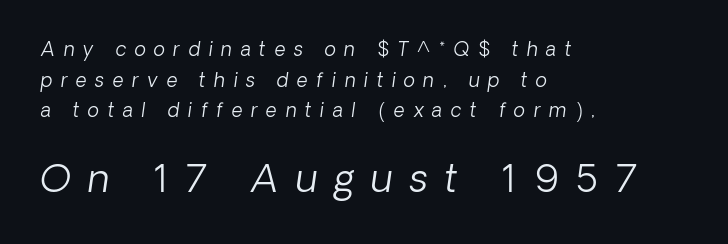
Q: Is the text bold? A: No.
Q: Is the text italic (slanted)? A: Yes, it leans right by about 8 degrees.
Q: Is the text underlined? A: No.
Q: How is the paragraph aligned? A: Left-aligned.
Q: Is the spacing between letters normal or unusually wide? A: Unusually wide.
Q: Is the spacing between lines tight, normal or loose? A: Normal.
Q: Which block of text is set in a larger size, the first (top) or the second (bottom)? A: The second (bottom) one.
Q: Width (condensed, normal, or wide)? A: Normal.
Q: Stroke contrast? A: Low.
Q: x-height? A: Medium.
Q: Monospaced? A: No.
